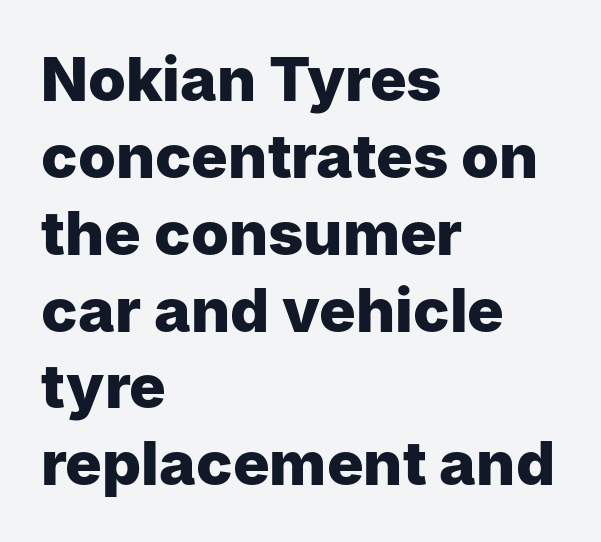
The image shows 61 px heavy sans-serif type, upright; set left-aligned, normal line spacing (1.26x), normal letter spacing, not underlined; low stroke contrast and a medium x-height.
